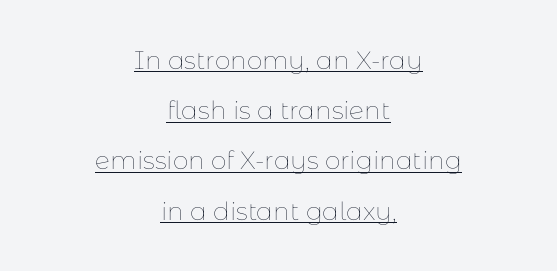
The image shows 25 px text type, upright; set centered, loose line spacing (2.01x), normal letter spacing, underlined.
